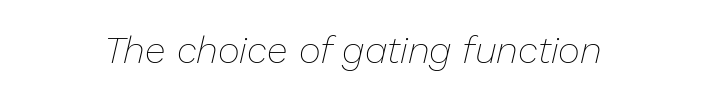
{"italic": "yes", "lean": "right", "slant_degrees": 13, "bold": "no", "weight": "thin", "width": "normal", "stroke_contrast": "low", "x_height": "medium", "monospaced": "no", "underline": "no", "letter_spacing": "normal", "letter_spacing_em": 0.0, "glyph_px": 38}
